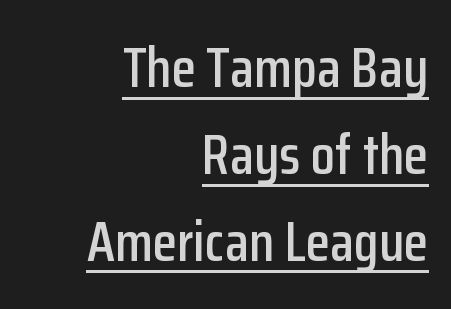
What stands out about the letter spacing? Nothing — it is the standard amount. The rendering uses natural spacing where letterforms have individual widths. Observe the absence of serifs on each vertical stroke in this sample. A roman cut, with each character standing at attention.
